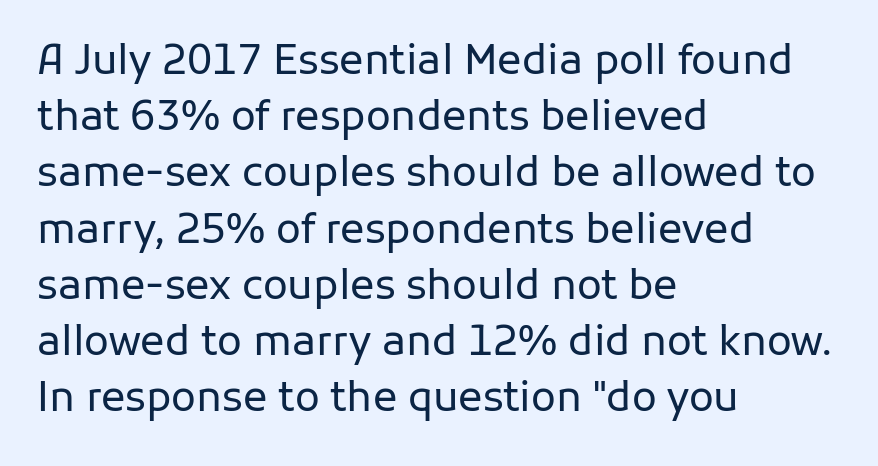
{"serif": "no", "italic": "no", "bold": "no", "weight": "regular", "width": "normal", "stroke_contrast": "low", "x_height": "medium", "monospaced": "no", "underline": "no", "align": "left", "line_spacing": "normal", "line_spacing_ratio": 1.37, "letter_spacing": "normal", "letter_spacing_em": 0.0, "glyph_px": 41}
